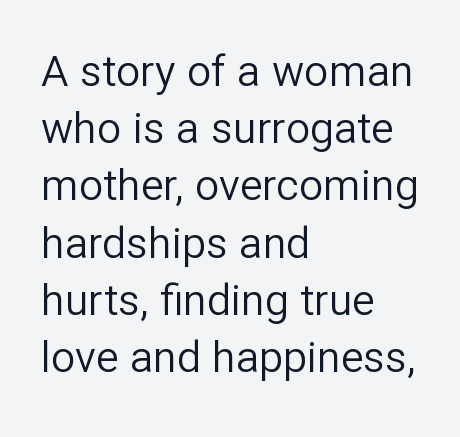
Q: Is the text bold? A: No.
Q: Is the text italic (slanted)? A: No, it is upright.
Q: Is the typeface a serif or a sans-serif typeface? A: Sans-serif.
Q: Is the text underlined? A: No.
Q: How is the paragraph aligned? A: Left-aligned.
Q: Is the spacing between letters normal or unusually wide? A: Normal.
Q: Is the spacing between lines tight, normal or loose? A: Normal.
Q: Width (condensed, normal, or wide)? A: Normal.
Q: Stroke contrast? A: Low.
Q: x-height? A: Medium.
Q: Monospaced? A: No.
